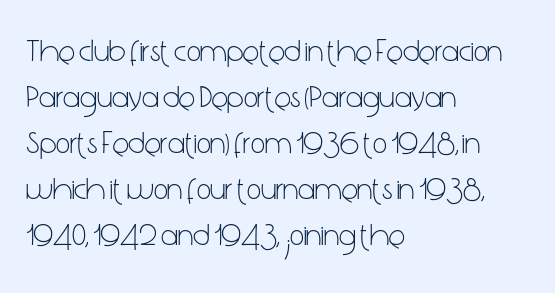
How are the letters spaced? Ordinarily, with no added tracking. The rendering shows plain stroke endings on the letterforms — a sans-serif design. The lettering holds an erect, upright posture throughout. A typesetter would call this proportional, since set widths differ per character. The space beneath each line is pristine and unruled. Honestly, the row spacing looks completely unremarkable.
